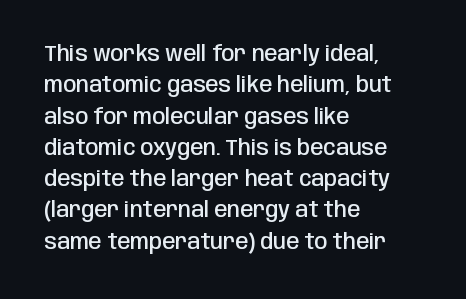
Q: Is the text bold? A: Semi-bold.
Q: Is the text italic (slanted)? A: No, it is upright.
Q: Is the text underlined? A: No.
Q: How is the paragraph aligned? A: Left-aligned.
Q: Is the spacing between letters normal or unusually wide? A: Normal.
Q: Is the spacing between lines tight, normal or loose? A: Normal.
